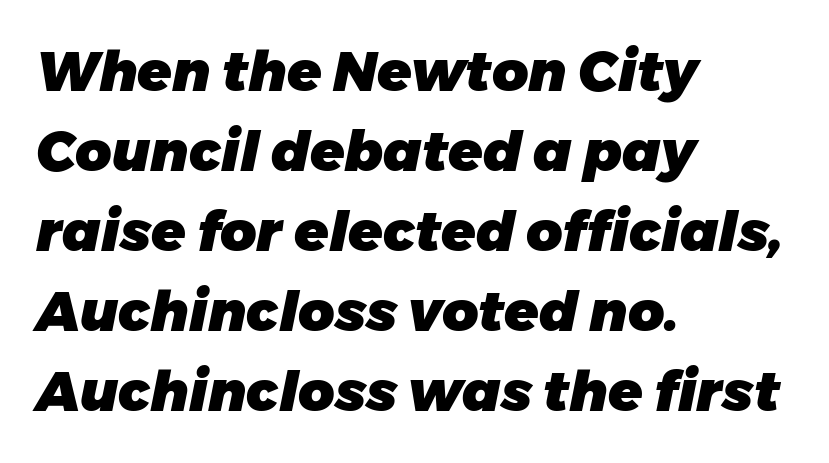
Q: Is the text bold? A: Yes.
Q: Is the text italic (slanted)? A: Yes, it leans right by about 11 degrees.
Q: Is the text underlined? A: No.
Q: How is the paragraph aligned? A: Left-aligned.
Q: Is the spacing between letters normal or unusually wide? A: Normal.
Q: Is the spacing between lines tight, normal or loose? A: Normal.
Q: Width (condensed, normal, or wide)? A: Normal.
Q: Stroke contrast? A: Low.
Q: x-height? A: Medium.
Q: Monospaced? A: No.
